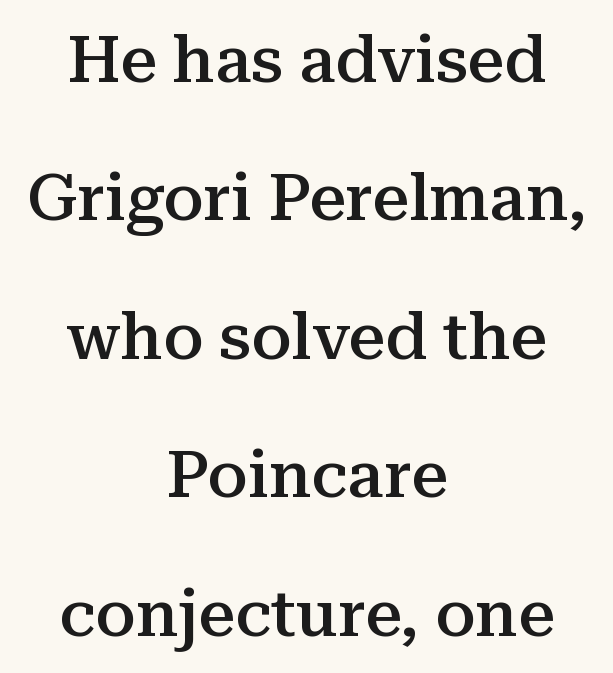
This is the regular roman posture of the typeface. Does the type have serifs? Yes, each stem ends in a small foot. These words are printed semibold, heavier than regular yet not bold. The passage shown is not underscored anywhere. Does the copy run flush right? No — it is centered line by line. Inter-character spacing is left at the font's built-in metrics.
